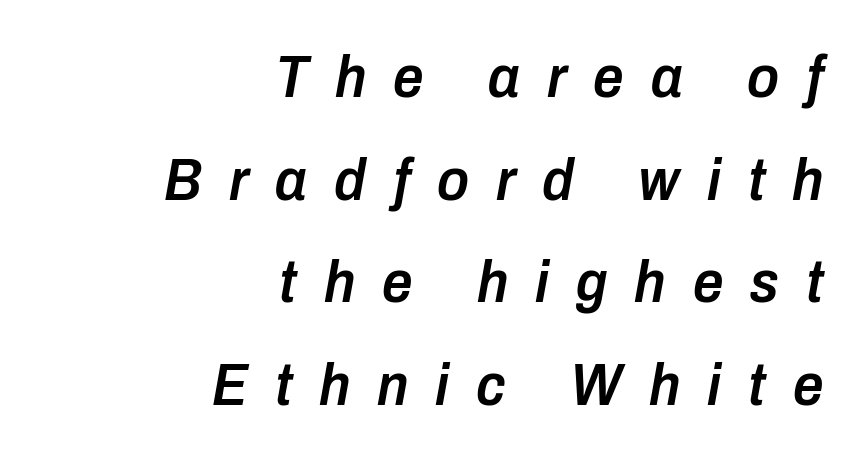
Line ends are locked; line starts wander. On the weight axis this lands at semibold, roughly 600. The rendering inserts visible extra space after every character. Decoration check: the copy has no underline.
